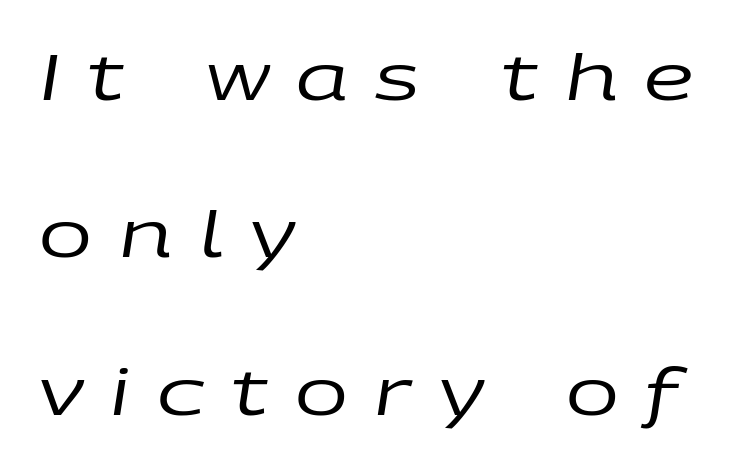
Plain, unruled lines of type. Slant detected: the letters are inclined. All the whitespace from short lines collects on the right. Varying glyph widths throughout — classic text-font behaviour. Ink coverage per letter is moderate at most.
